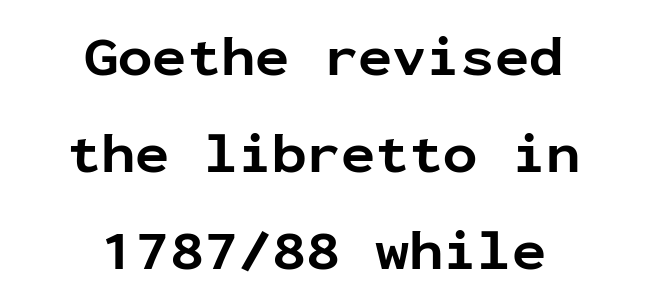
Q: Is the text bold? A: Yes.
Q: Is the text italic (slanted)? A: No, it is upright.
Q: Is the typeface a serif or a sans-serif typeface? A: Sans-serif.
Q: Is the text underlined? A: No.
Q: How is the paragraph aligned? A: Centered.
Q: Is the spacing between letters normal or unusually wide? A: Normal.
Q: Is the spacing between lines tight, normal or loose? A: Normal.
Q: Width (condensed, normal, or wide)? A: Normal.
Q: Stroke contrast? A: Low.
Q: x-height? A: Medium.
Q: Monospaced? A: Yes.
